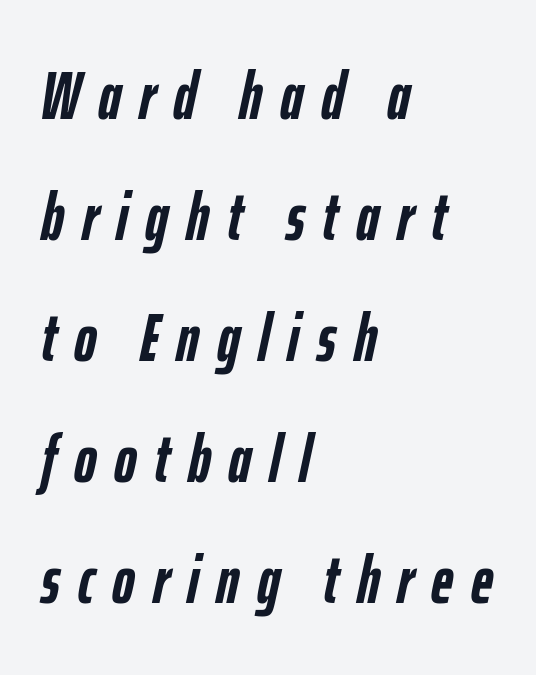
Q: Is the text bold? A: Yes.
Q: Is the text italic (slanted)? A: Yes, it leans right by about 12 degrees.
Q: Is the text underlined? A: No.
Q: How is the paragraph aligned? A: Left-aligned.
Q: Is the spacing between letters normal or unusually wide? A: Unusually wide.
Q: Width (condensed, normal, or wide)? A: Condensed.
Q: Stroke contrast? A: Low.
Q: x-height? A: Medium.
Q: Monospaced? A: No.
